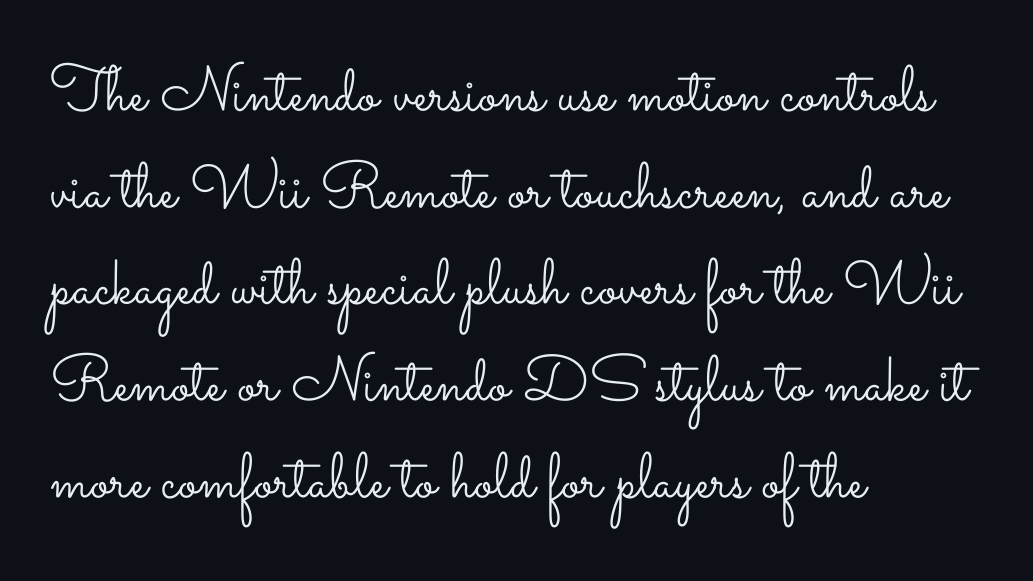
{"bold": "no", "weight": "light", "width": "wide", "stroke_contrast": "low", "x_height": "small", "monospaced": "no", "underline": "no", "align": "left", "line_spacing": "normal", "line_spacing_ratio": 1.51, "letter_spacing": "normal", "letter_spacing_em": 0.0, "glyph_px": 64}
